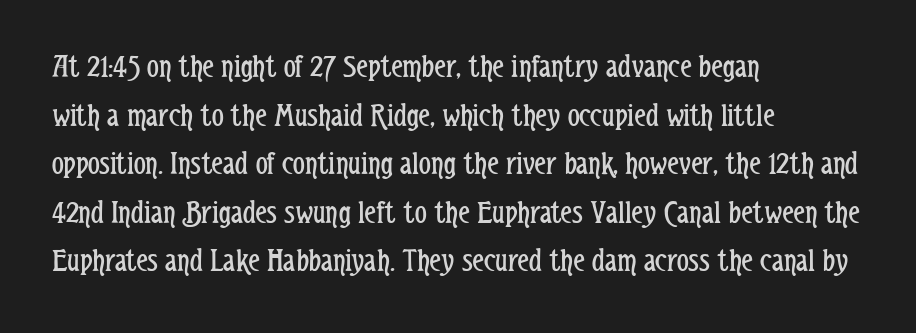
Q: Is the text bold? A: No.
Q: Is the text italic (slanted)? A: No, it is upright.
Q: Is the typeface a serif or a sans-serif typeface? A: Sans-serif.
Q: Is the text underlined? A: No.
Q: How is the paragraph aligned? A: Left-aligned.
Q: Is the spacing between letters normal or unusually wide? A: Normal.
Q: Is the spacing between lines tight, normal or loose? A: Normal.
Q: Width (condensed, normal, or wide)? A: Condensed.
Q: Stroke contrast? A: Low.
Q: x-height? A: Medium.
Q: Monospaced? A: No.
